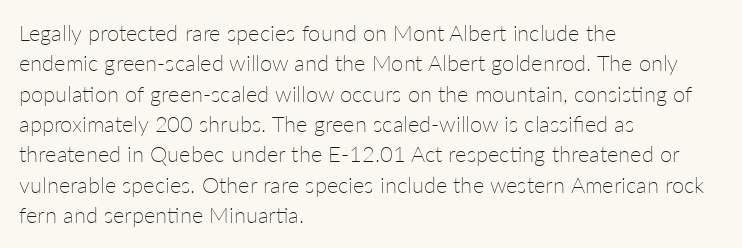
Q: Is the text bold? A: No.
Q: Is the text italic (slanted)? A: No, it is upright.
Q: Is the text underlined? A: No.
Q: How is the paragraph aligned? A: Left-aligned.
Q: Is the spacing between letters normal or unusually wide? A: Normal.
Q: Is the spacing between lines tight, normal or loose? A: Normal.
